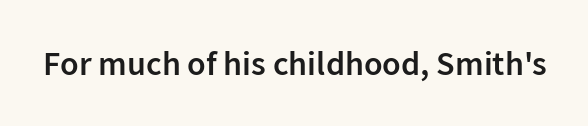
{"serif": "no", "italic": "no", "bold": "semi", "weight": "semibold", "width": "normal", "stroke_contrast": "low", "x_height": "medium", "monospaced": "no", "underline": "no", "letter_spacing": "normal", "letter_spacing_em": 0.0, "glyph_px": 34}
